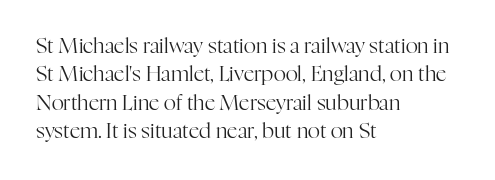
Evenly set lines give the paragraph a standard silhouette. Students, note that the glyphs here touch the page at normal intervals. In terms of posture, this sample is upright. Typeset ragged right — the left edge is the straight one.
